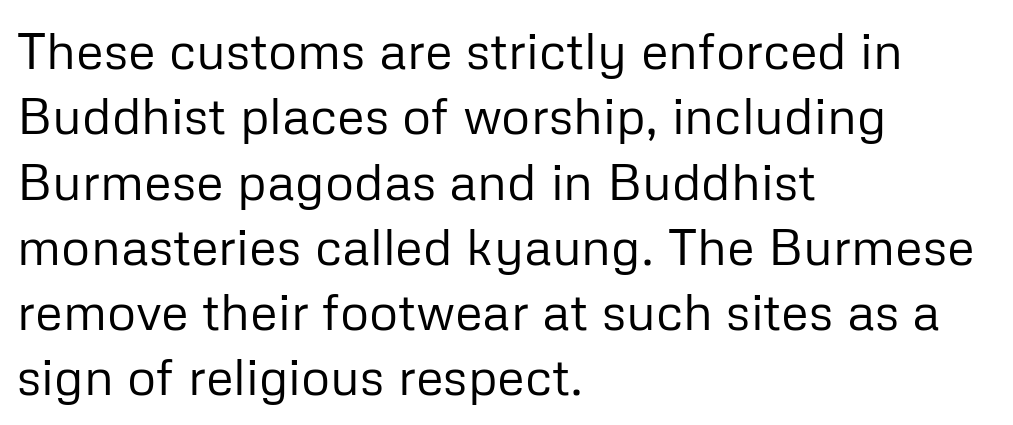
Is the letter spacing exaggerated? No — it looks like the ordinary default. Designer's note — italics off, roman on. Clear beneath every line of the passage. Observe the absence of serifs on each vertical stroke in this sample. Spacing verdict: proportional, widths tailored to each character.
